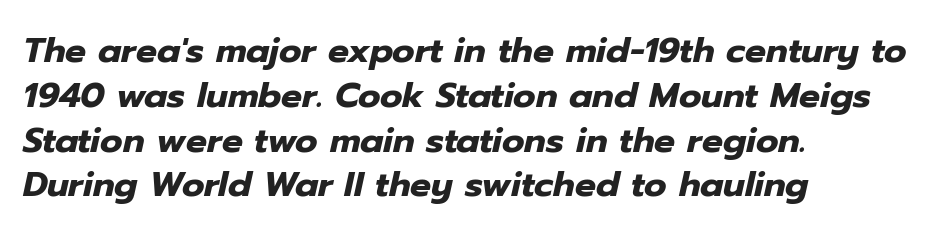
The image shows 35 px heavy type, italic (leaning right); set left-aligned, normal line spacing (1.28x), normal letter spacing, not underlined; low stroke contrast and a medium x-height.
